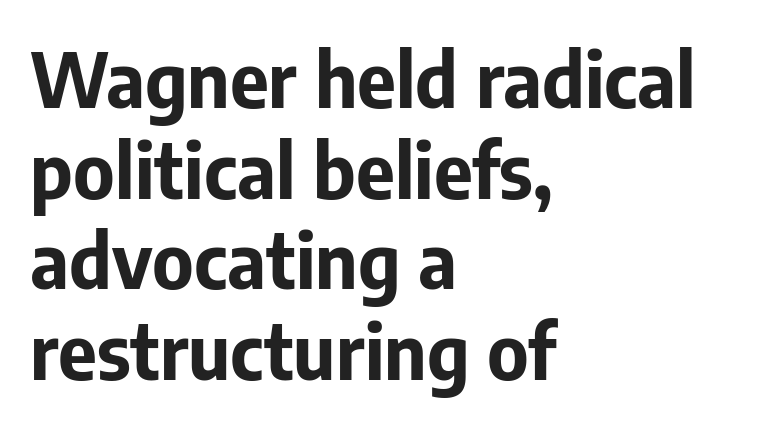
{"serif": "no", "italic": "no", "bold": "yes", "weight": "bold", "width": "normal", "stroke_contrast": "low", "x_height": "medium", "monospaced": "no", "underline": "no", "align": "left", "line_spacing_ratio": 1.21, "letter_spacing": "normal", "letter_spacing_em": 0.0, "glyph_px": 75}
